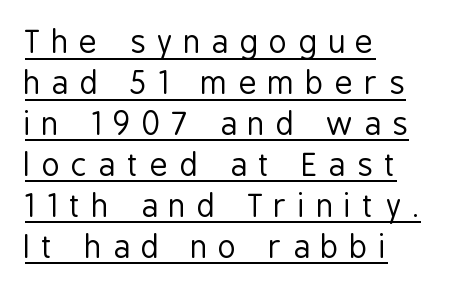
The image shows 31 px regular-weight, condensed sans-serif type, upright; set left-aligned, normal line spacing (1.32x), unusually wide letter spacing (+0.36 em), underlined; low stroke contrast and a medium x-height.
